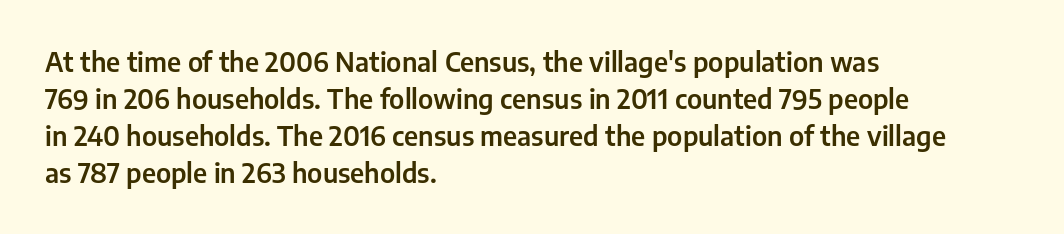
Q: Is the text italic (slanted)? A: No, it is upright.
Q: Is the text underlined? A: No.
Q: How is the paragraph aligned? A: Left-aligned.
Q: Is the spacing between letters normal or unusually wide? A: Normal.
Q: Is the spacing between lines tight, normal or loose? A: Normal.
